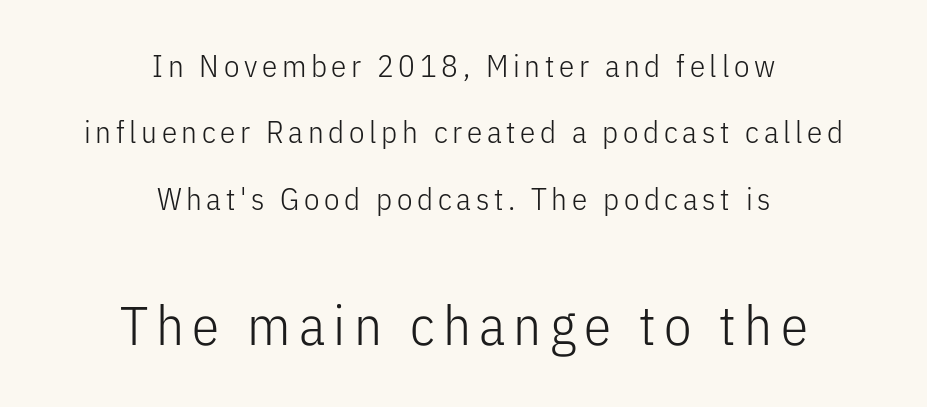
Q: Is the text bold? A: No.
Q: Is the text italic (slanted)? A: No, it is upright.
Q: Is the typeface a serif or a sans-serif typeface? A: Sans-serif.
Q: Is the text underlined? A: No.
Q: How is the paragraph aligned? A: Centered.
Q: Is the spacing between lines tight, normal or loose? A: Loose.
Q: Which block of text is set in a larger size, the first (top) or the second (bottom)? A: The second (bottom) one.
Q: Width (condensed, normal, or wide)? A: Condensed.
Q: Stroke contrast? A: Low.
Q: x-height? A: Medium.
Q: Monospaced? A: No.
